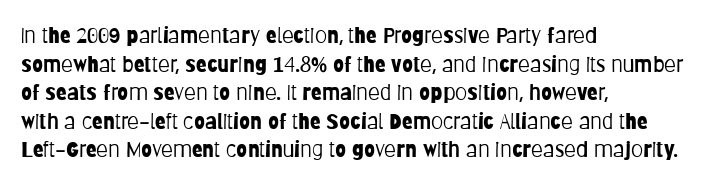
{"italic": "no", "bold": "no", "underline": "no", "align": "left", "line_spacing": "normal", "line_spacing_ratio": 1.3, "letter_spacing": "normal", "letter_spacing_em": 0.0, "glyph_px": 22}
